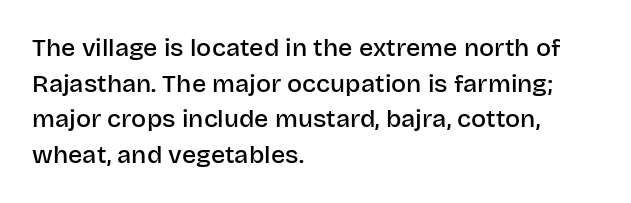
Q: Is the text bold? A: Semi-bold.
Q: Is the text italic (slanted)? A: No, it is upright.
Q: Is the text underlined? A: No.
Q: How is the paragraph aligned? A: Left-aligned.
Q: Is the spacing between letters normal or unusually wide? A: Normal.
Q: Is the spacing between lines tight, normal or loose? A: Normal.
